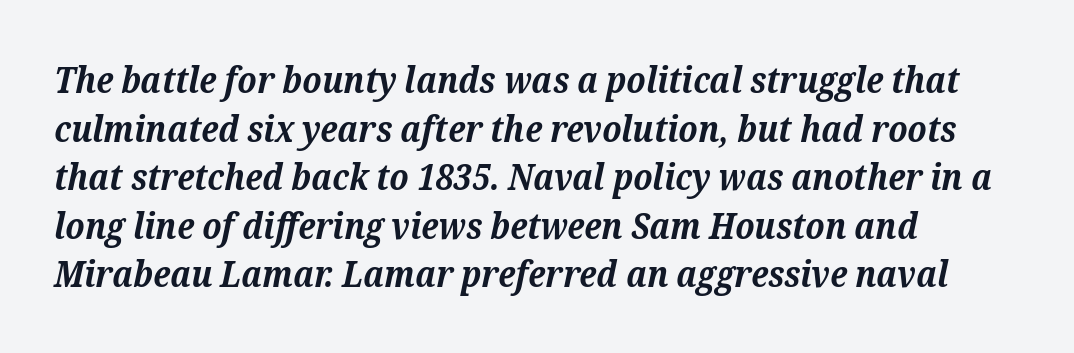
{"serif": "yes", "italic": "yes", "lean": "right", "slant_degrees": 12, "bold": "yes", "weight": "bold", "width": "normal", "stroke_contrast": "medium", "x_height": "medium", "monospaced": "no", "underline": "no", "align": "left", "line_spacing": "normal", "line_spacing_ratio": 1.35, "letter_spacing": "normal", "letter_spacing_em": 0.0, "glyph_px": 36}
